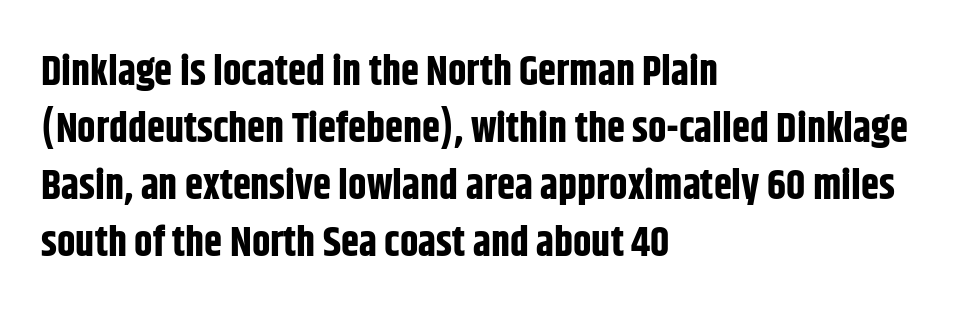
Examine the stroke ends and you'll find no serifs. Layout note: lines flush left. Rendered with straight, roman letterforms. Looks like regular typesetting: each glyph gets only the width it needs.
